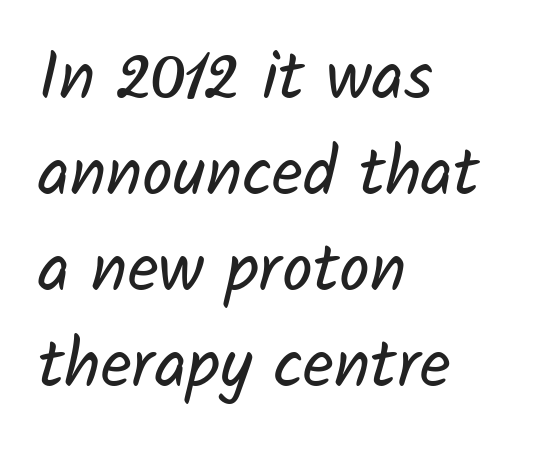
The image shows 68 px regular-weight sans-serif type; set left-aligned, normal line spacing (1.41x), normal letter spacing, not underlined; low stroke contrast and a medium x-height.
